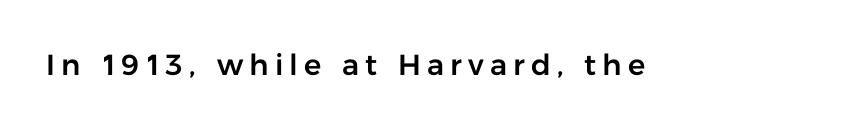
Q: Is the text italic (slanted)? A: No, it is upright.
Q: Is the typeface a serif or a sans-serif typeface? A: Sans-serif.
Q: Is the text underlined? A: No.
Q: Is the spacing between letters normal or unusually wide? A: Unusually wide.
Q: Width (condensed, normal, or wide)? A: Normal.
Q: Stroke contrast? A: Low.
Q: x-height? A: Medium.
Q: Monospaced? A: No.
